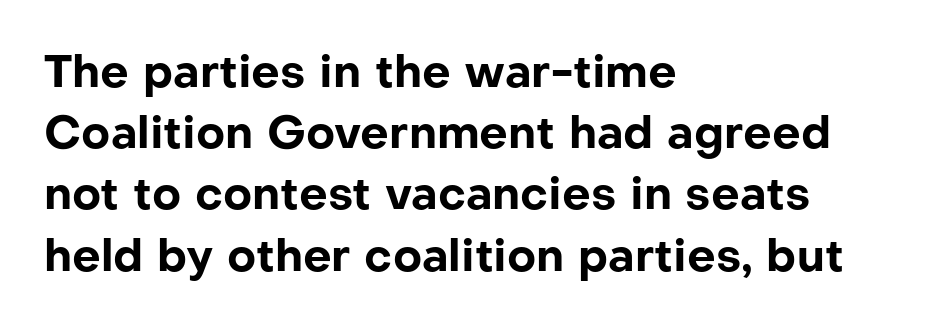
Q: Is the text bold? A: Yes.
Q: Is the text italic (slanted)? A: No, it is upright.
Q: Is the typeface a serif or a sans-serif typeface? A: Sans-serif.
Q: Is the text underlined? A: No.
Q: How is the paragraph aligned? A: Left-aligned.
Q: Is the spacing between letters normal or unusually wide? A: Normal.
Q: Is the spacing between lines tight, normal or loose? A: Normal.
Q: Width (condensed, normal, or wide)? A: Normal.
Q: Stroke contrast? A: Low.
Q: x-height? A: Medium.
Q: Monospaced? A: No.
